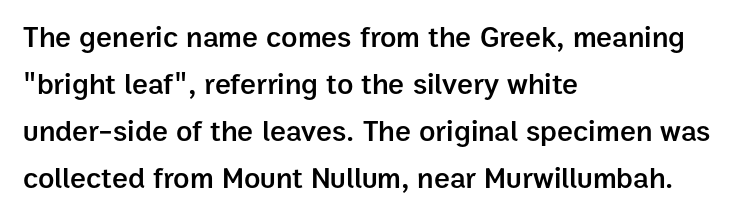
{"serif": "no", "italic": "no", "bold": "semi", "weight": "semibold", "width": "normal", "stroke_contrast": "low", "x_height": "medium", "monospaced": "no", "underline": "no", "align": "left", "line_spacing": "normal", "line_spacing_ratio": 1.57, "letter_spacing": "normal", "letter_spacing_em": 0.0, "glyph_px": 30}
